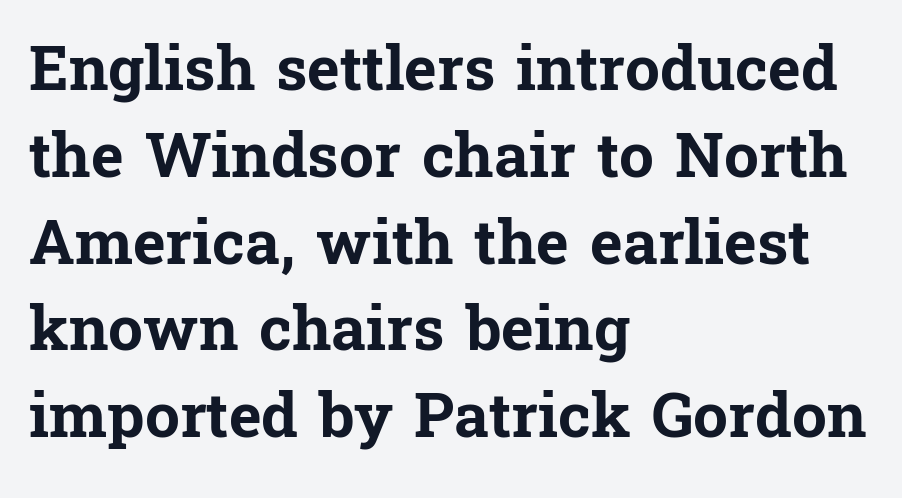
The image shows 62 px bold serif type, upright; set left-aligned, normal line spacing (1.4x), normal letter spacing, not underlined; low stroke contrast and a medium x-height.
